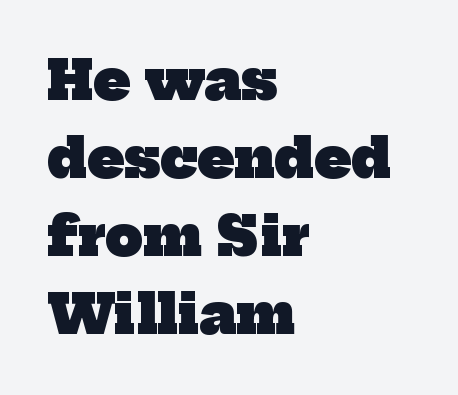
The words here are not underlined. Glyph-to-glyph distance matches everyday printed text. Interline gaps are of average width in this sample. A dark, heavy texture on the line: the type is bold. Each line starts at the same left margin while the right side varies. Each letter keeps its own natural width here, so spacing adapts to shape.
